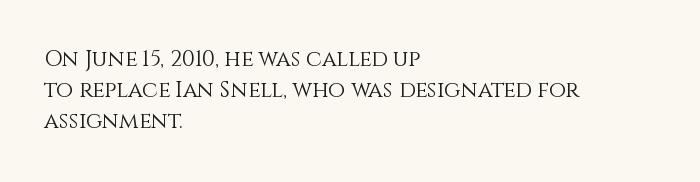
Every row of glyphs begins at an identical x-position on the left. The typesetting does not lean heavy: it is not bold. One glance says typical: line gaps are just what's usual. Underlining? Definitely not there.
